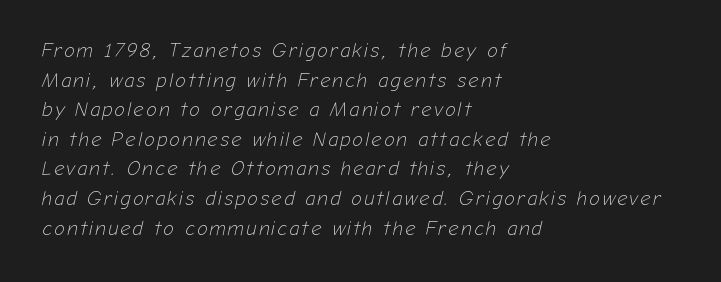
All the whitespace from short lines collects on the right. Honestly, there is no underline to notice here at all. Italic: yes, the glyphs are oblique. Is the stroke heavy? The answer is a plain regular-or-lighter.
